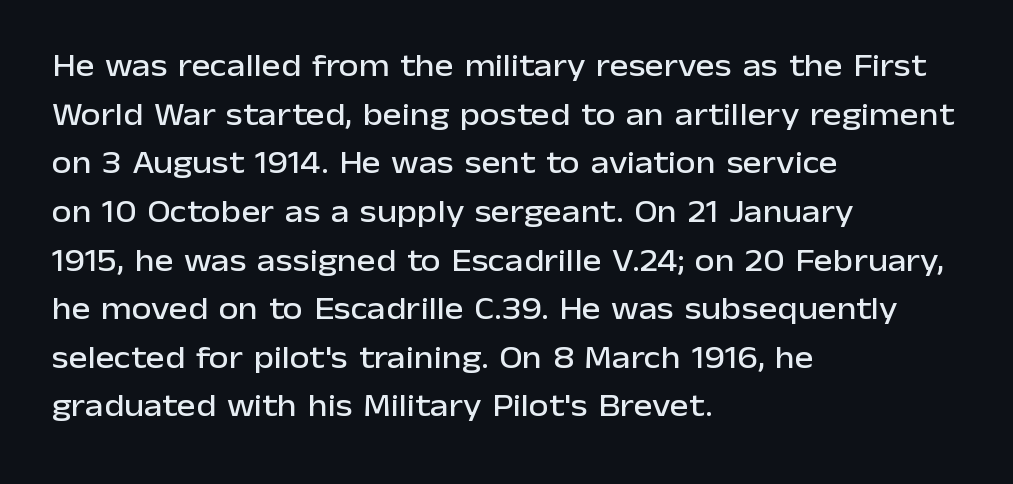
Caption: multi-line text, flush left, ragged right. The gaps between neighbouring characters are ordinary and unremarkable. Unmarked baselines from the first word to the last. The font family rendered here belongs to the sans-serif group.
